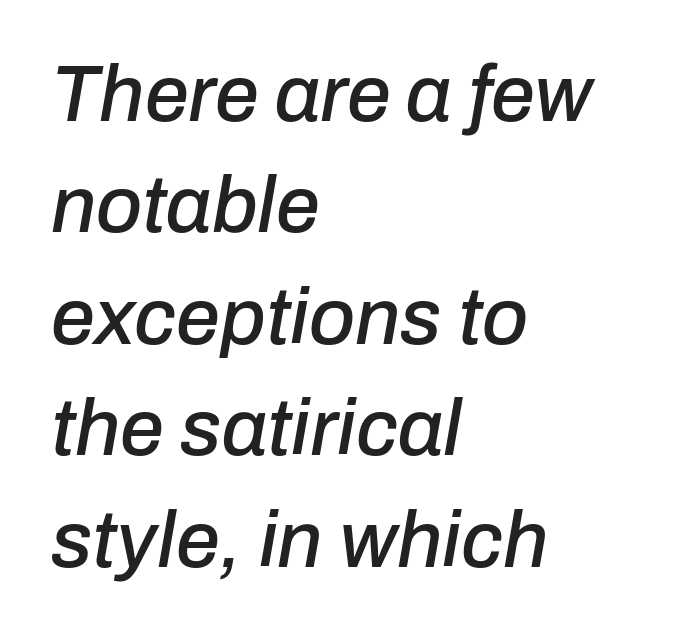
{"italic": "yes", "lean": "right", "slant_degrees": 10, "width": "normal", "stroke_contrast": "low", "x_height": "medium", "monospaced": "no", "underline": "no", "align": "left", "line_spacing": "normal", "line_spacing_ratio": 1.41, "letter_spacing": "normal", "letter_spacing_em": 0.0, "glyph_px": 79}
